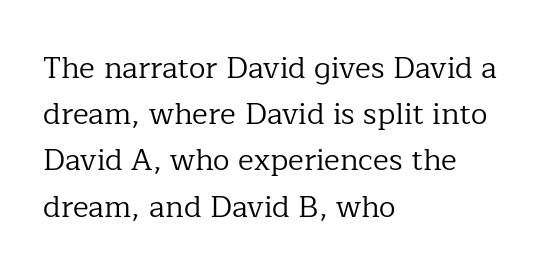
{"serif": "yes", "italic": "no", "bold": "no", "weight": "regular", "width": "normal", "stroke_contrast": "low", "x_height": "medium", "monospaced": "no", "underline": "no", "align": "left", "line_spacing": "normal", "line_spacing_ratio": 1.54, "letter_spacing": "normal", "letter_spacing_em": 0.0, "glyph_px": 30}
